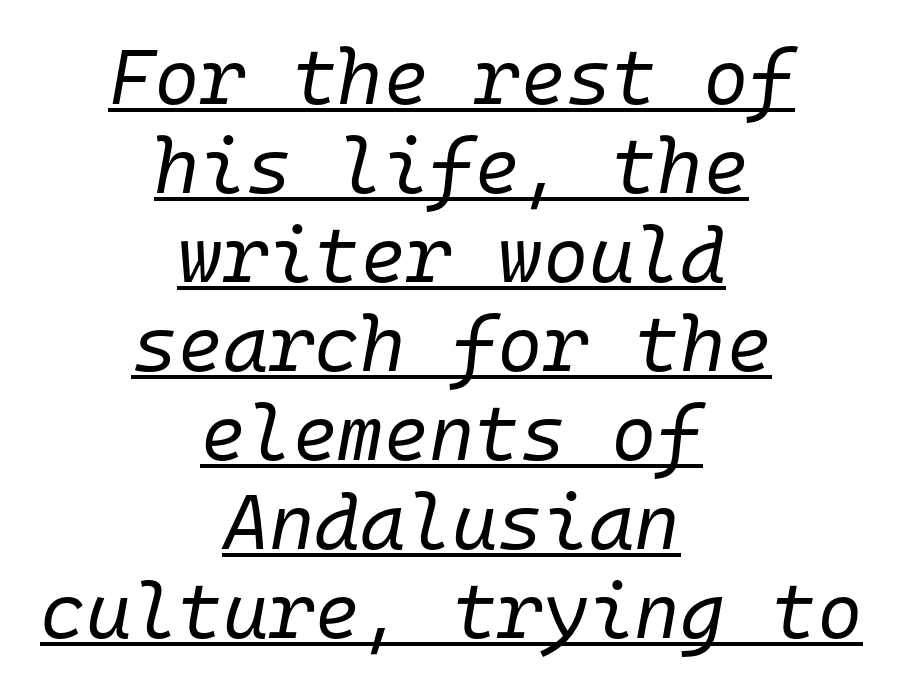
The image shows 78 px regular-weight type, italic (leaning right), monospaced; set centered, tight line spacing (1.14x), normal letter spacing, underlined; low stroke contrast and a medium x-height.
